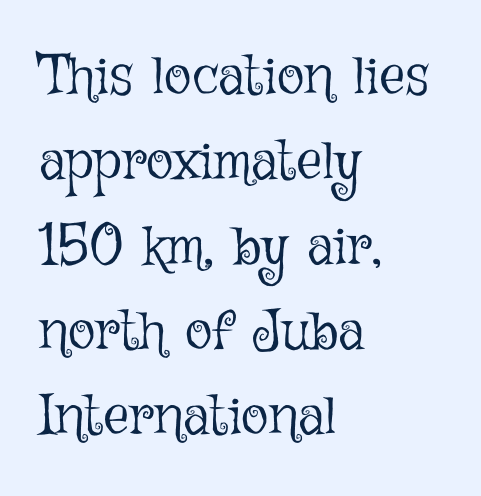
The image shows 57 px light type, upright; set left-aligned, normal line spacing (1.49x), normal letter spacing, not underlined; low stroke contrast and a medium x-height.
